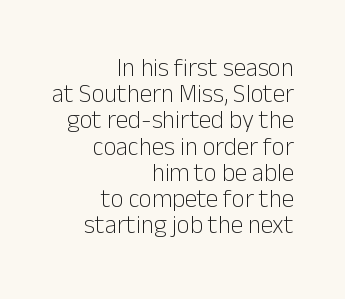
Q: Is the text bold? A: No.
Q: Is the text italic (slanted)? A: No, it is upright.
Q: Is the text underlined? A: No.
Q: How is the paragraph aligned? A: Right-aligned.
Q: Is the spacing between letters normal or unusually wide? A: Normal.
Q: Is the spacing between lines tight, normal or loose? A: Tight.
